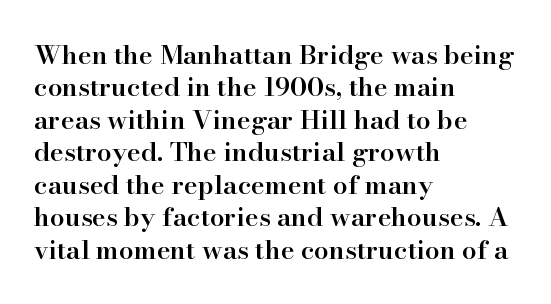
{"italic": "no", "bold": "semi", "underline": "no", "align": "left", "line_spacing": "normal", "line_spacing_ratio": 1.25, "letter_spacing": "normal", "letter_spacing_em": 0.0, "glyph_px": 26}
